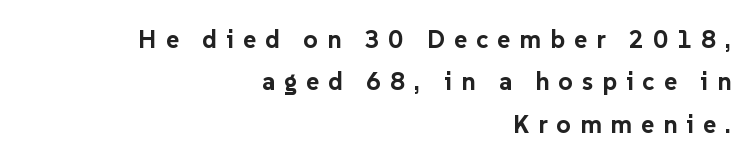
The image shows 25 px bold type, upright; set right-aligned, normal line spacing (1.7x), unusually wide letter spacing (+0.36 em), not underlined.
